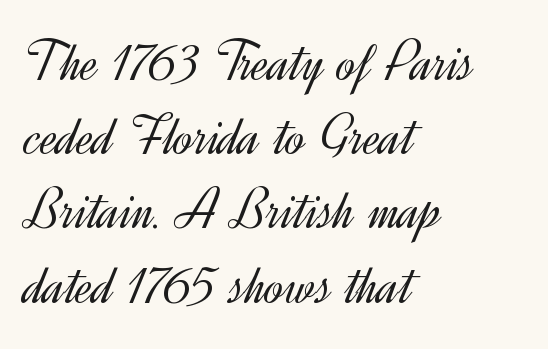
{"serif": "no", "bold": "no", "weight": "light", "width": "normal", "x_height": "small", "monospaced": "no", "underline": "no", "align": "left", "line_spacing": "normal", "line_spacing_ratio": 1.28, "letter_spacing": "normal", "letter_spacing_em": 0.0, "glyph_px": 58}
